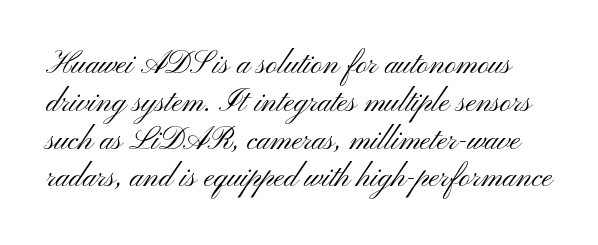
The image shows 31 px light, wide sans-serif type; set line spacing 1.22x, normal letter spacing, not underlined; medium stroke contrast and a small x-height.
